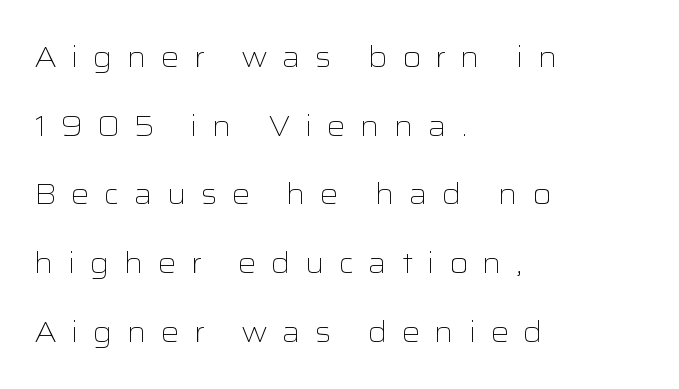
Q: Is the text bold? A: No.
Q: Is the text italic (slanted)? A: No, it is upright.
Q: Is the typeface a serif or a sans-serif typeface? A: Sans-serif.
Q: Is the text underlined? A: No.
Q: How is the paragraph aligned? A: Left-aligned.
Q: Is the spacing between letters normal or unusually wide? A: Unusually wide.
Q: Is the spacing between lines tight, normal or loose? A: Loose.
Q: Width (condensed, normal, or wide)? A: Wide.
Q: Stroke contrast? A: Low.
Q: x-height? A: Medium.
Q: Monospaced? A: No.
